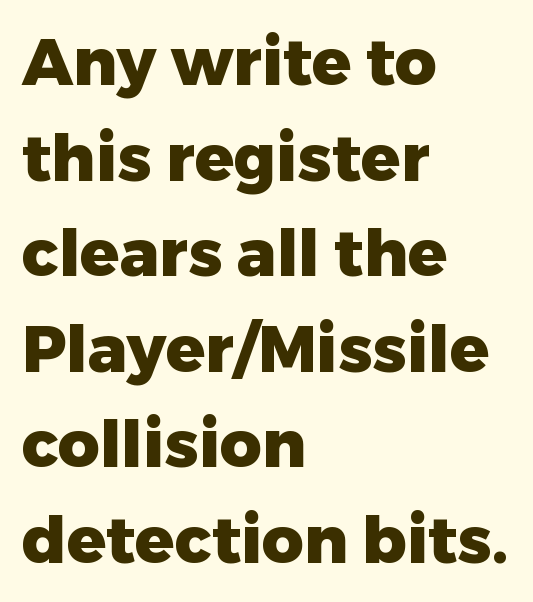
{"serif": "no", "italic": "no", "bold": "yes", "weight": "heavy", "width": "normal", "stroke_contrast": "low", "x_height": "medium", "monospaced": "no", "underline": "no", "align": "left", "line_spacing": "normal", "line_spacing_ratio": 1.47, "letter_spacing": "normal", "letter_spacing_em": 0.0, "glyph_px": 65}
